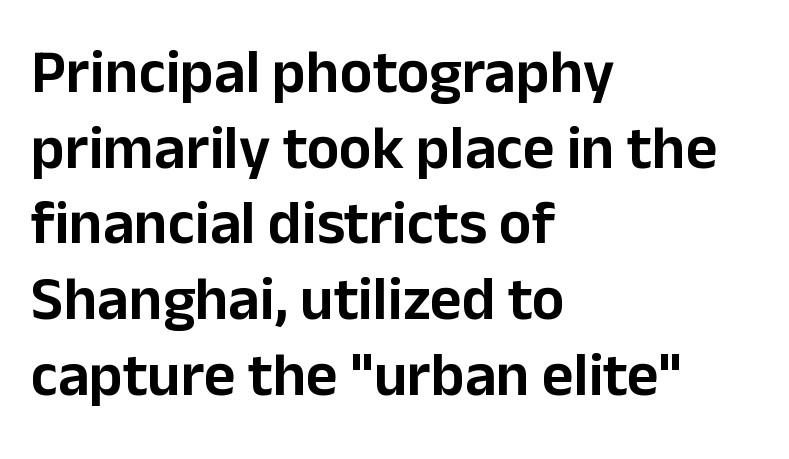
These lines were composed using upright roman letters. Typeset ragged right — the left edge is the straight one. Observe the absence of serifs on each vertical stroke in this sample. The glyphs are unaccompanied by any horizontal stroke below them.
